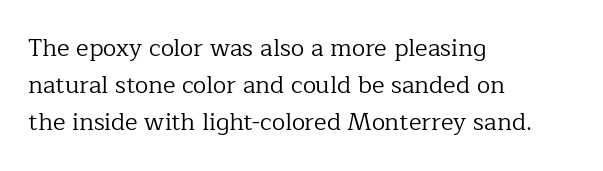
Q: Is the text bold? A: No.
Q: Is the text italic (slanted)? A: No, it is upright.
Q: Is the text underlined? A: No.
Q: How is the paragraph aligned? A: Left-aligned.
Q: Is the spacing between letters normal or unusually wide? A: Normal.
Q: Is the spacing between lines tight, normal or loose? A: Normal.
